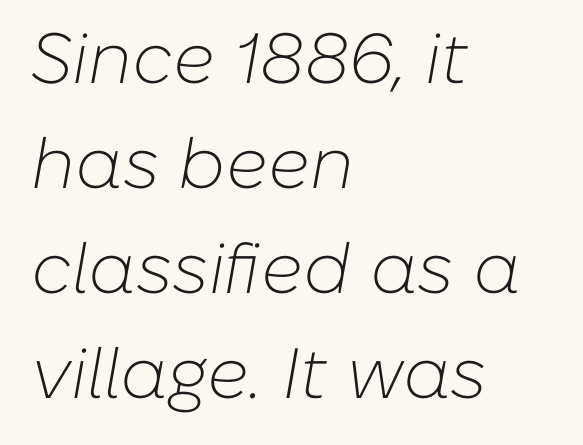
Horizontal bands of white between lines are of average thickness. Stems here are at most as thick as an everyday book face. The rendering uses natural spacing where letterforms have individual widths. Italic? Definitely — the glyphs are oblique.
